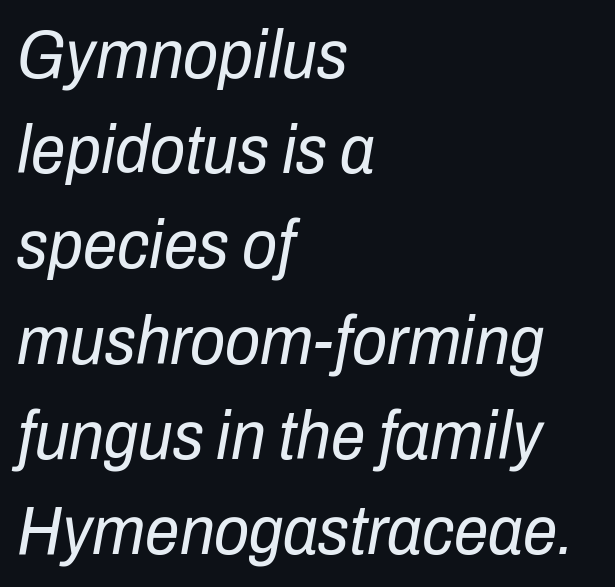
Rule under the text: the space is simply empty. The passage shown has conventional tracking throughout. Line starts are locked; line ends wander. The typeface has the unassuming heft of standard copy or less. Rows of type keep a routine distance in the vertical direction.
